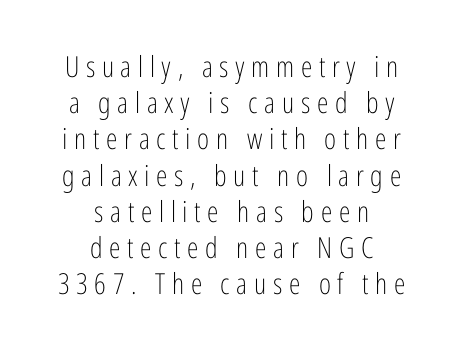
Q: Is the text bold? A: No.
Q: Is the text italic (slanted)? A: No, it is upright.
Q: Is the typeface a serif or a sans-serif typeface? A: Sans-serif.
Q: Is the text underlined? A: No.
Q: How is the paragraph aligned? A: Centered.
Q: Is the spacing between letters normal or unusually wide? A: Unusually wide.
Q: Is the spacing between lines tight, normal or loose? A: Normal.
Q: Width (condensed, normal, or wide)? A: Condensed.
Q: Stroke contrast? A: Low.
Q: x-height? A: Medium.
Q: Monospaced? A: No.
